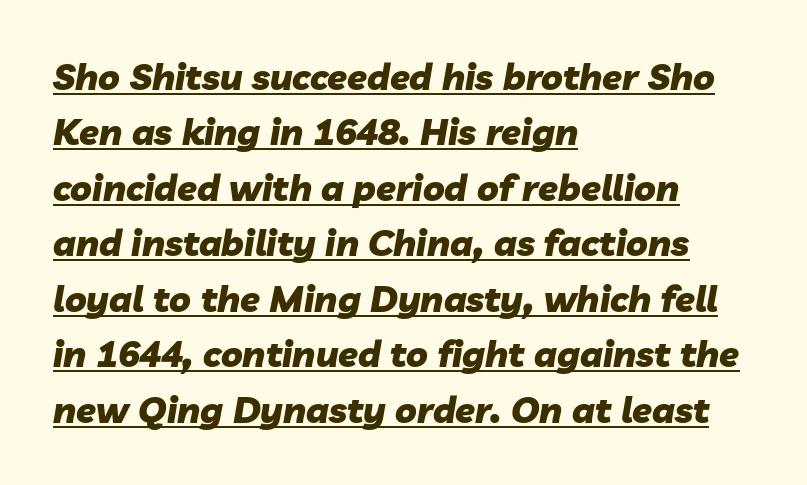
Q: Is the text bold? A: Yes.
Q: Is the text italic (slanted)? A: Yes, it leans right by about 10 degrees.
Q: Is the text underlined? A: Yes.
Q: How is the paragraph aligned? A: Left-aligned.
Q: Is the spacing between letters normal or unusually wide? A: Normal.
Q: Is the spacing between lines tight, normal or loose? A: Normal.
Q: Width (condensed, normal, or wide)? A: Normal.
Q: Stroke contrast? A: Low.
Q: x-height? A: Medium.
Q: Monospaced? A: No.
